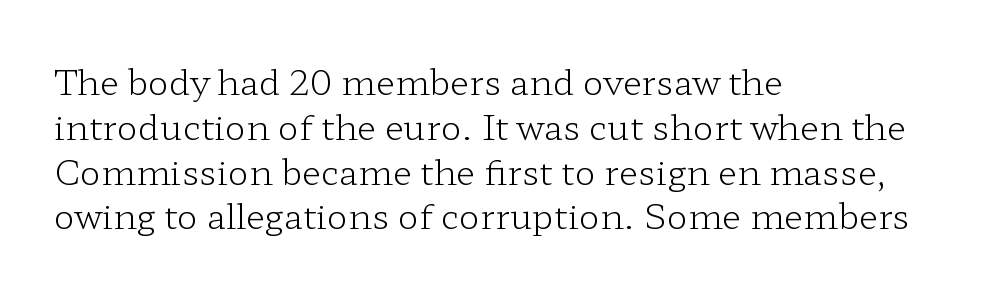
No chunkiness to these letters — they're not bold. The type family on display is of the serif kind. Where is the straight margin? On the left. Does the leading feel generous? No, just average.
